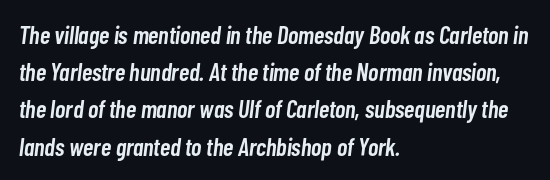
The image shows 25 px text type, italic (leaning right); set left-aligned, normal line spacing (1.49x), normal letter spacing, not underlined.
